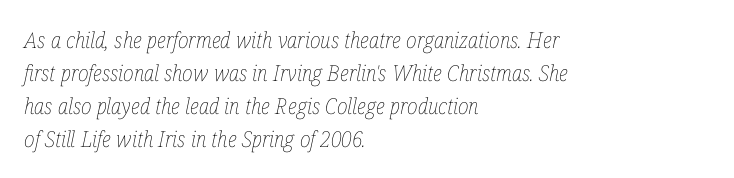
Q: Is the text bold? A: No.
Q: Is the text italic (slanted)? A: Yes, it leans right by about 12 degrees.
Q: Is the text underlined? A: No.
Q: How is the paragraph aligned? A: Left-aligned.
Q: Is the spacing between letters normal or unusually wide? A: Normal.
Q: Is the spacing between lines tight, normal or loose? A: Normal.
